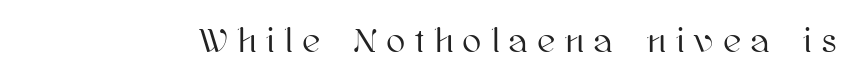
Q: Is the text italic (slanted)? A: No, it is upright.
Q: Is the text underlined? A: No.
Q: Is the spacing between letters normal or unusually wide? A: Unusually wide.
Q: Width (condensed, normal, or wide)? A: Normal.
Q: Stroke contrast? A: High.
Q: x-height? A: Medium.
Q: Monospaced? A: No.
